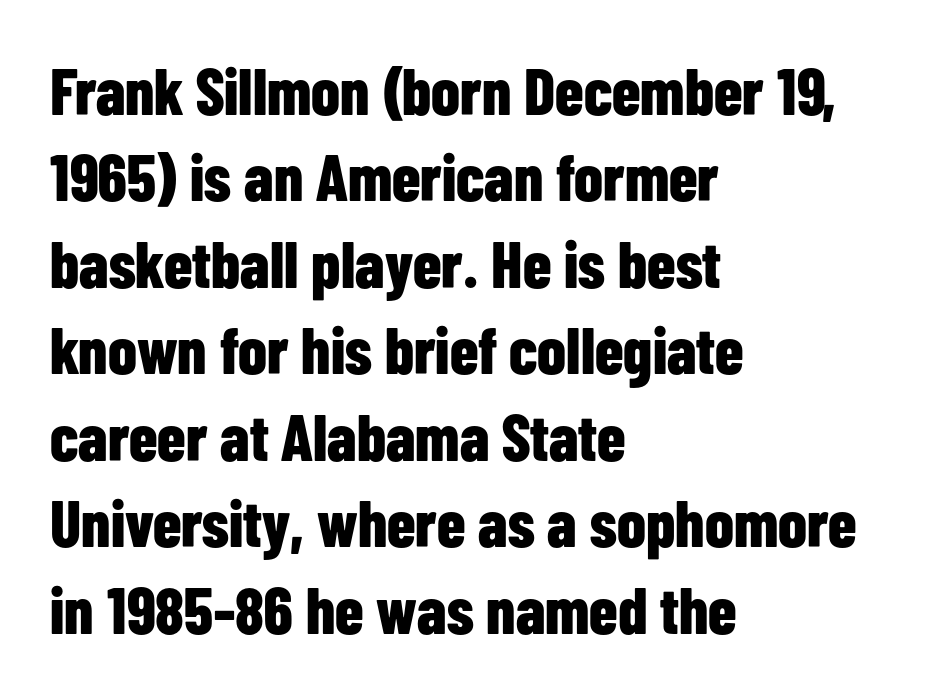
The image shows 65 px bold, condensed sans-serif type, upright; set left-aligned, normal line spacing (1.33x), normal letter spacing, not underlined; low stroke contrast and a medium x-height.
